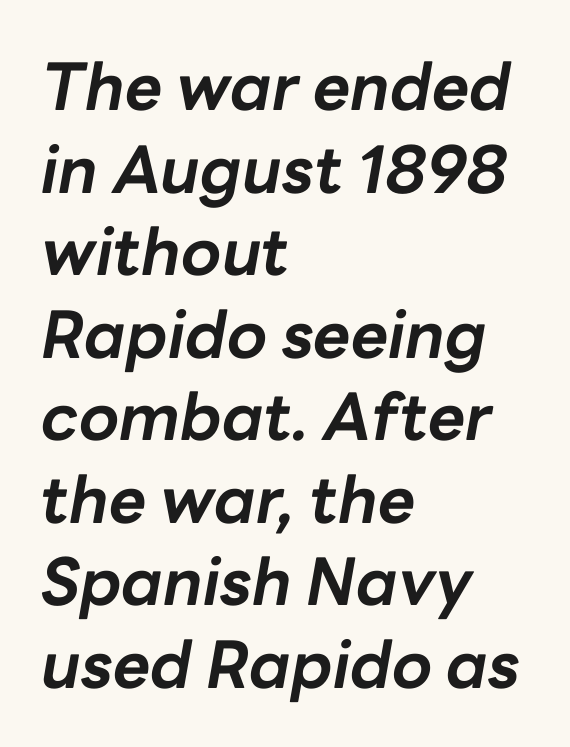
The image shows 65 px bold type, italic (leaning right); set left-aligned, normal line spacing (1.27x), normal letter spacing, not underlined; low stroke contrast and a medium x-height.
